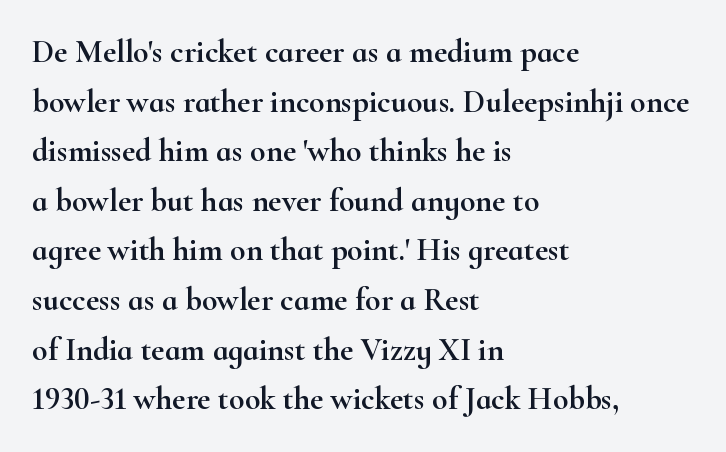
{"serif": "yes", "italic": "no", "width": "wide", "stroke_contrast": "high", "x_height": "small", "monospaced": "no", "underline": "no", "align": "left", "line_spacing": "normal", "line_spacing_ratio": 1.55, "letter_spacing": "normal", "letter_spacing_em": 0.0, "glyph_px": 32}
